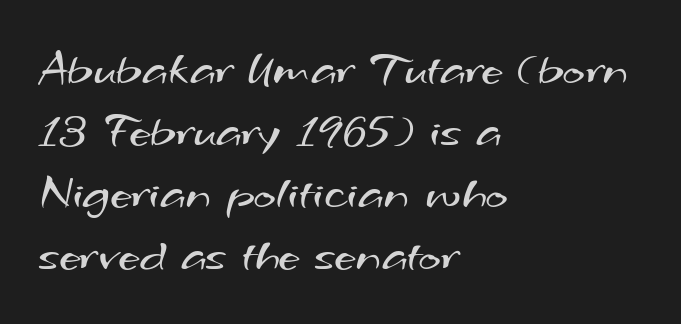
These lines keep a tight, regular rhythm from letter to letter. Horizontal bands of white between lines are of average thickness. The lines in this sample share a left origin and differ only in where they stop. Examine the stroke ends and you'll find no serifs. The zone under the glyphs is completely vacant.
